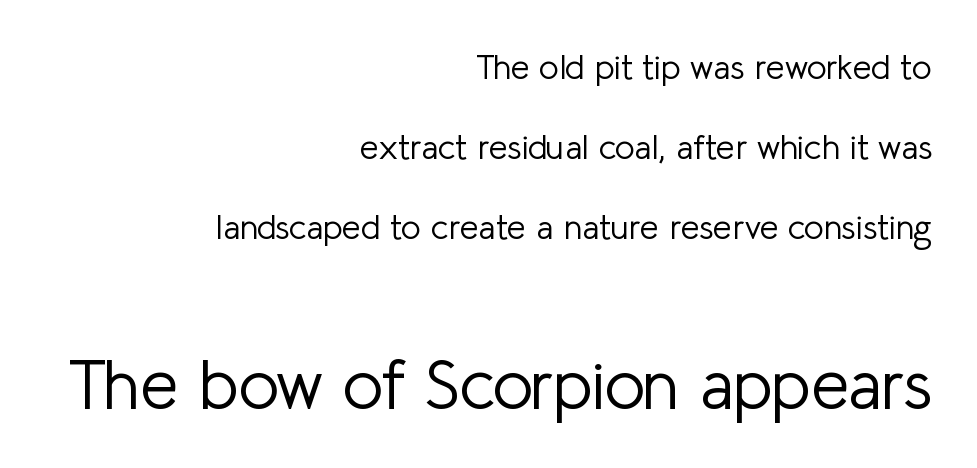
Each letter keeps its own natural width here, so spacing adapts to shape. Size hierarchy here favors the trailing block over the leading one. The glyphs are unaccompanied by any horizontal stroke below them. Students, note that the glyphs here touch the page at normal intervals. This is sans-serif lettering, the kind often seen on screens and signage. No heavy texture on the line: the type isn't bold.
